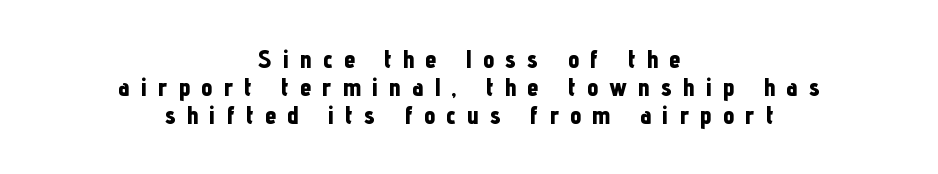
Q: Is the text bold? A: Yes.
Q: Is the text italic (slanted)? A: No, it is upright.
Q: Is the text underlined? A: No.
Q: How is the paragraph aligned? A: Centered.
Q: Is the spacing between letters normal or unusually wide? A: Unusually wide.
Q: Is the spacing between lines tight, normal or loose? A: Tight.
